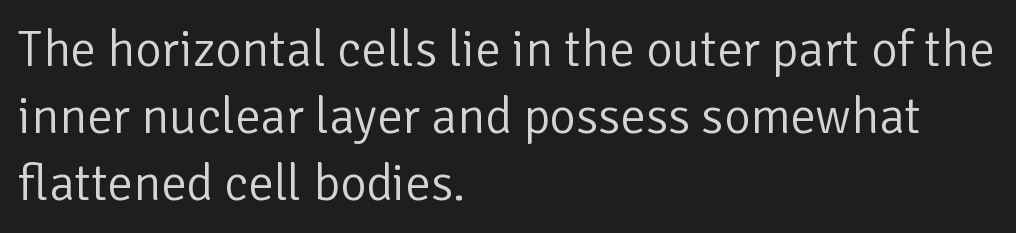
No feet cap the strokes, marking this as sans-serif type. In CSS terms this would be text-align: left. Students, note that the glyphs here touch the page at normal intervals. Posture: vertical. Nobody drew a line under any word here. The passage shown is typed in a proportional face where columns would drift.
